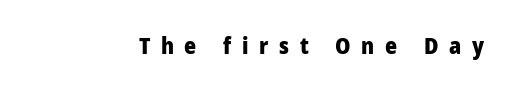
{"italic": "no", "bold": "yes", "underline": "no", "letter_spacing": "wide", "letter_spacing_em": 0.46, "glyph_px": 23}
